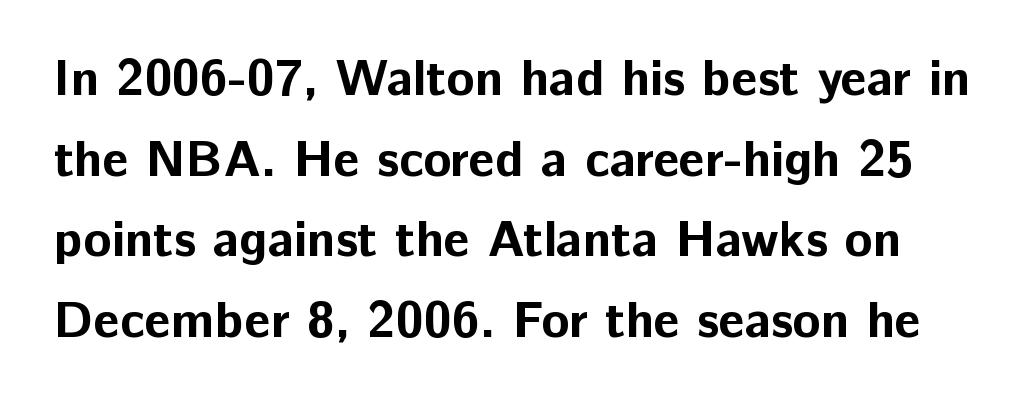
A sans-serif font was chosen for this passage. Glance below the letters and you will spot only blank space. Think of a printed novel: that variable character pitch is what you see here. Thick stems and heavy bowls — unmistakably bold. One glance says typical: line gaps are just what's usual.
